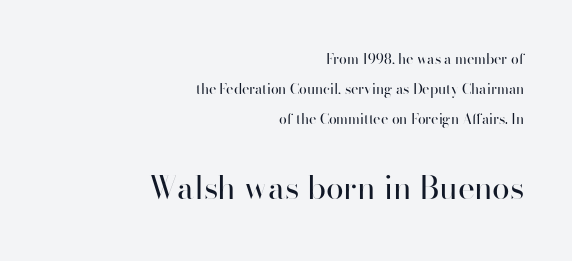
The image shows 32 px regular-weight sans-serif type, upright; set right-aligned, loose line spacing (2.14x), normal letter spacing, not underlined; the second (bottom) block is 2.29x larger; high stroke contrast and a small x-height.
